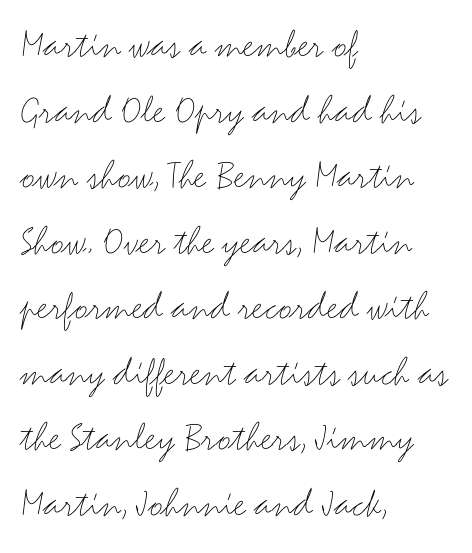
{"serif": "no", "bold": "no", "weight": "thin", "width": "wide", "stroke_contrast": "medium", "x_height": "small", "monospaced": "no", "underline": "no", "align": "left", "line_spacing": "normal", "line_spacing_ratio": 1.56, "letter_spacing": "normal", "letter_spacing_em": 0.0, "glyph_px": 42}
